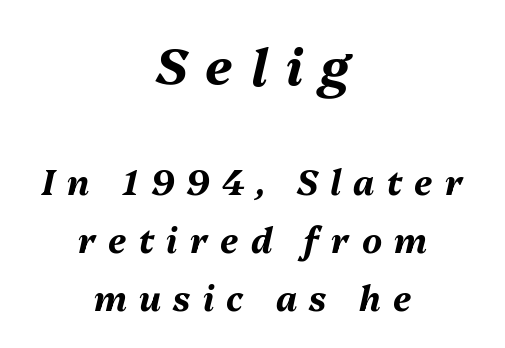
Leftover space on each line is divided equally before and after the words. The more generous point size was reserved for the upper chunk. Words appear elongated and porous because spacing is wide. These lines were composed using italics. Its strokes are broad and dark, the hallmark of bold type.
